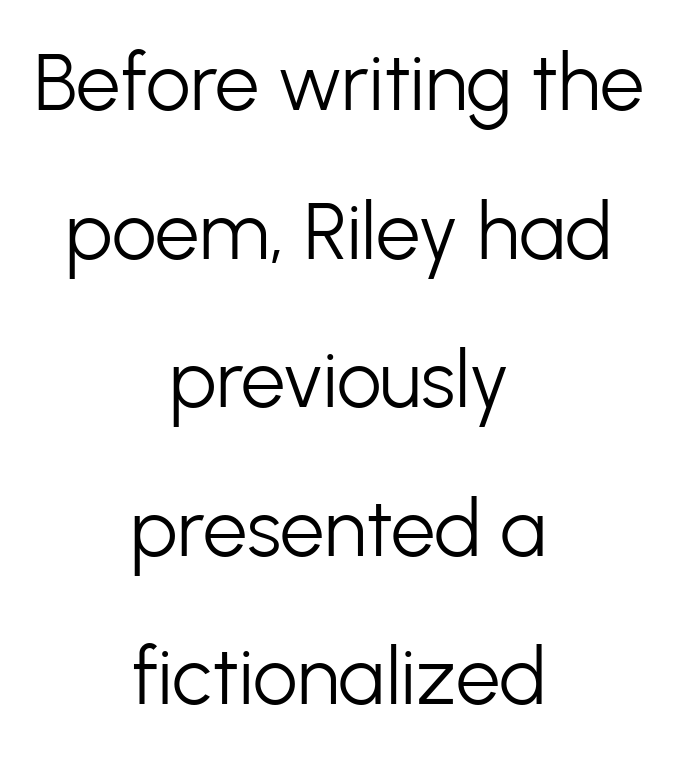
Honestly, there is no underline to notice here at all. Vertical stems look standard width or narrower in stroke. Every stem runs plumb, perpendicular to the baseline. Proportional: the letters do not fall into vertical columns. Look at the tracking — it's just the regular setting, nothing added. Compared with a flush-left layout, this one balances lines on the center instead.
